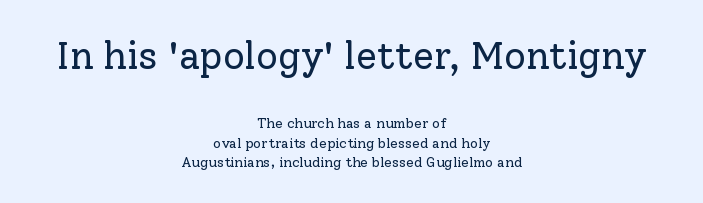
{"serif": "yes", "italic": "no", "bold": "no", "weight": "regular", "width": "normal", "stroke_contrast": "low", "x_height": "medium", "monospaced": "no", "underline": "no", "align": "center", "line_spacing": "normal", "line_spacing_ratio": 1.37, "letter_spacing": "normal", "letter_spacing_em": 0.0, "larger_block": "first", "size_ratio": 2.71, "glyph_px": 38}
